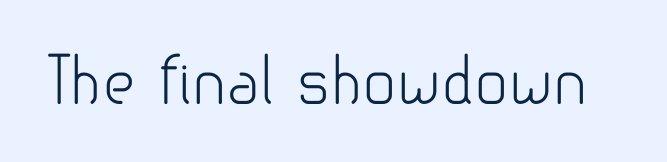
The image shows 63 px light sans-serif type, upright; set normal letter spacing, not underlined; low stroke contrast and a small x-height.
